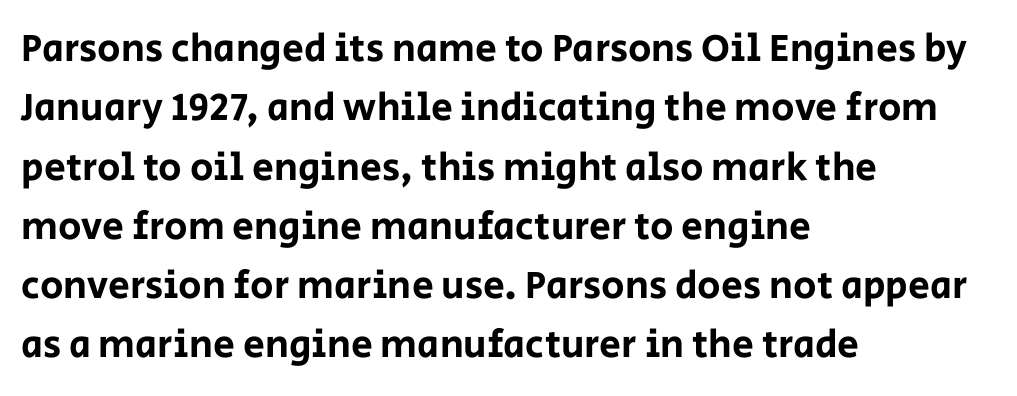
{"serif": "no", "italic": "no", "width": "normal", "stroke_contrast": "low", "x_height": "large", "monospaced": "no", "underline": "no", "align": "left", "line_spacing": "normal", "line_spacing_ratio": 1.52, "letter_spacing": "normal", "letter_spacing_em": 0.0, "glyph_px": 39}
